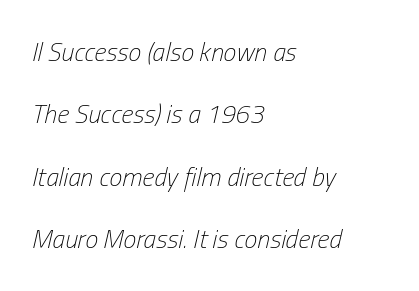
{"italic": "yes", "lean": "right", "slant_degrees": 13, "bold": "no", "underline": "no", "align": "left", "line_spacing": "loose", "line_spacing_ratio": 2.4, "letter_spacing": "normal", "letter_spacing_em": 0.0, "glyph_px": 26}
